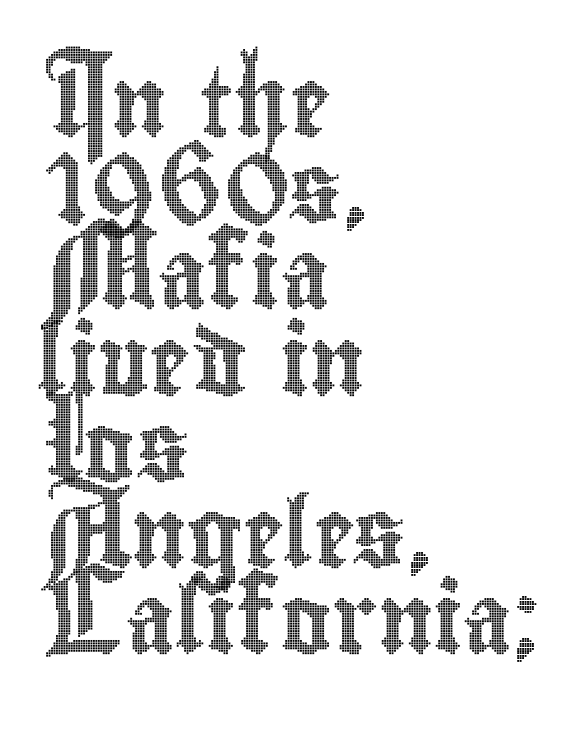
Q: Is the text italic (slanted)? A: No, it is upright.
Q: Is the text underlined? A: No.
Q: How is the paragraph aligned? A: Left-aligned.
Q: Is the spacing between letters normal or unusually wide? A: Normal.
Q: Is the spacing between lines tight, normal or loose? A: Normal.
Q: Width (condensed, normal, or wide)? A: Condensed.
Q: x-height? A: Small.
Q: Monospaced? A: No.
